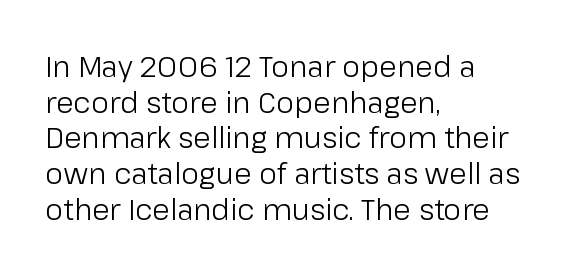
{"serif": "no", "italic": "no", "bold": "no", "weight": "light", "width": "normal", "stroke_contrast": "low", "x_height": "medium", "monospaced": "no", "underline": "no", "align": "left", "line_spacing_ratio": 1.23, "letter_spacing": "normal", "letter_spacing_em": 0.0, "glyph_px": 29}
